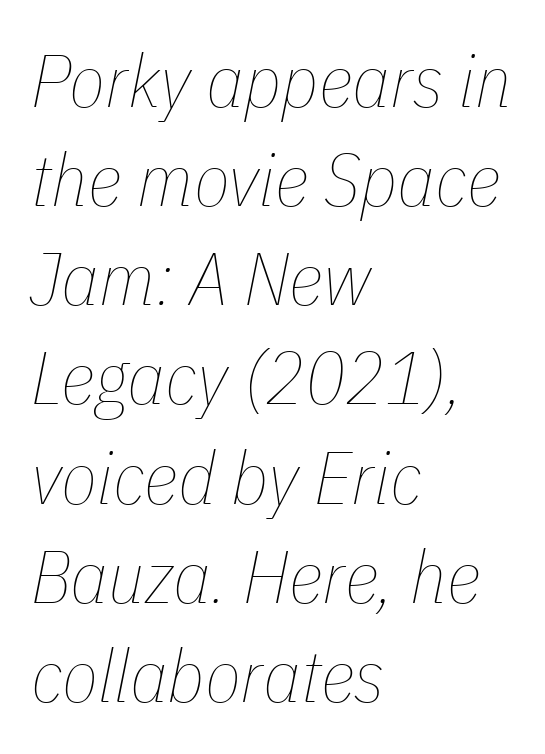
Q: Is the text bold? A: No.
Q: Is the text italic (slanted)? A: Yes, it leans right by about 11 degrees.
Q: Is the text underlined? A: No.
Q: How is the paragraph aligned? A: Left-aligned.
Q: Is the spacing between letters normal or unusually wide? A: Normal.
Q: Is the spacing between lines tight, normal or loose? A: Normal.
Q: Width (condensed, normal, or wide)? A: Condensed.
Q: Stroke contrast? A: Low.
Q: x-height? A: Medium.
Q: Monospaced? A: No.
